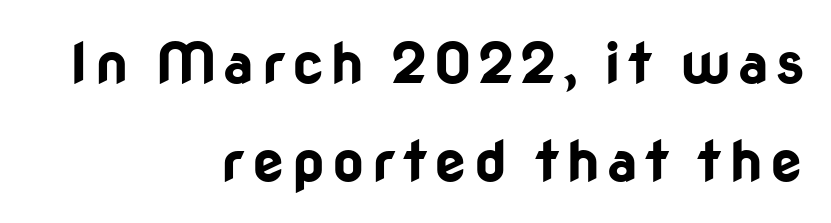
Q: Is the text bold? A: Yes.
Q: Is the text italic (slanted)? A: No, it is upright.
Q: Is the typeface a serif or a sans-serif typeface? A: Sans-serif.
Q: Is the text underlined? A: No.
Q: How is the paragraph aligned? A: Right-aligned.
Q: Width (condensed, normal, or wide)? A: Normal.
Q: Stroke contrast? A: Low.
Q: x-height? A: Medium.
Q: Monospaced? A: No.
